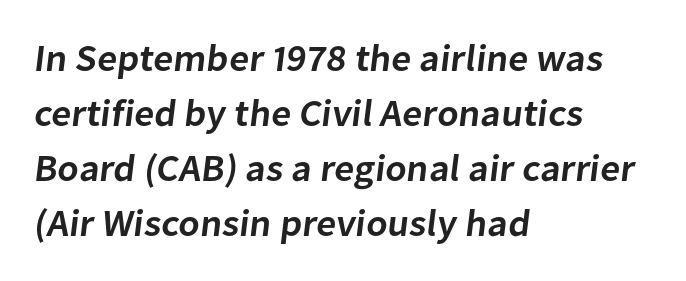
Examine the stroke ends and you'll find no serifs. The space beneath each line is pristine and unruled. Alignment: flush left. The face used here is a semibold: visibly heavier than regular, lighter than bold. The rendering uses a moderate line-height, typical for paragraphs.
